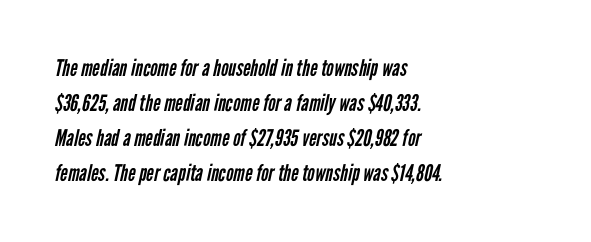
The image shows 23 px text type; set left-aligned, normal line spacing (1.52x), normal letter spacing, not underlined.
